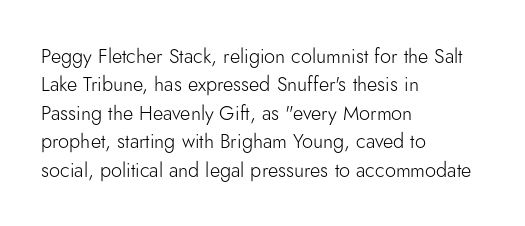
{"italic": "no", "bold": "no", "underline": "no", "align": "left", "line_spacing": "normal", "line_spacing_ratio": 1.42, "letter_spacing": "normal", "letter_spacing_em": 0.0, "glyph_px": 20}
